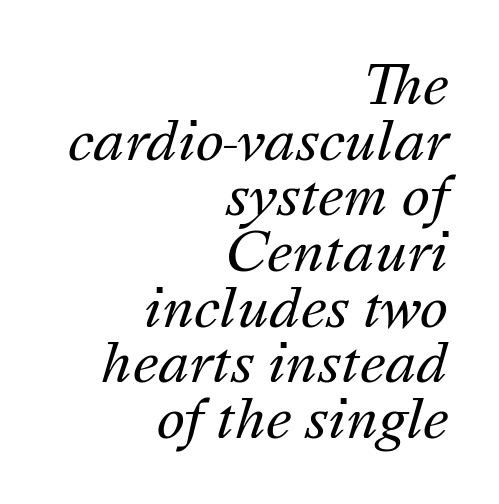
Q: Is the text bold? A: No.
Q: Is the text italic (slanted)? A: Yes, it leans right by about 16 degrees.
Q: Is the text underlined? A: No.
Q: How is the paragraph aligned? A: Right-aligned.
Q: Is the spacing between letters normal or unusually wide? A: Normal.
Q: Is the spacing between lines tight, normal or loose? A: Tight.
Q: Width (condensed, normal, or wide)? A: Normal.
Q: Stroke contrast? A: Medium.
Q: x-height? A: Medium.
Q: Monospaced? A: No.
